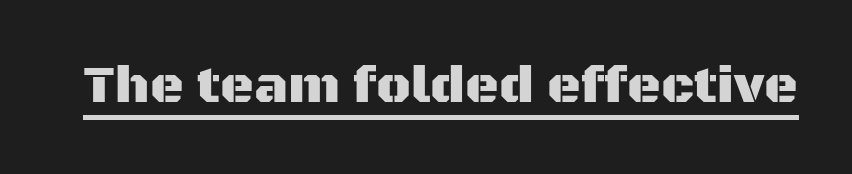
Examine the stroke ends and you'll find no serifs. The typesetter has applied underlining to the passage shown. Ascenders rise straight up at ninety degrees. Spacing verdict: proportional, widths tailored to each character.
